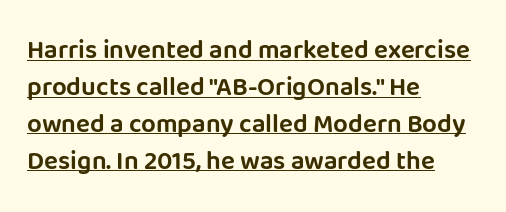
The type is set solid horizontally, with unmodified tracking. The letters stand straight up with perfectly vertical stems. Honestly, the underline is the first thing you notice here. The lines sit at an ordinary, default distance from one another. Which margin do the lines hug? The left one — the right edge is uneven.
